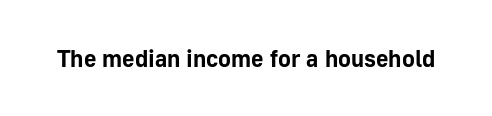
The image shows 24 px bold type, upright; set normal letter spacing, not underlined.
